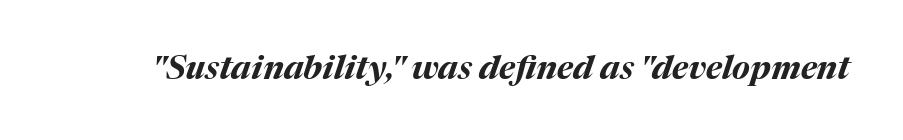
Compared with ordinary roman type, these characters are visibly tilted. The passage shown is typed in a proportional face where columns would drift. The zone under the glyphs is completely vacant. These lines keep a tight, regular rhythm from letter to letter.
